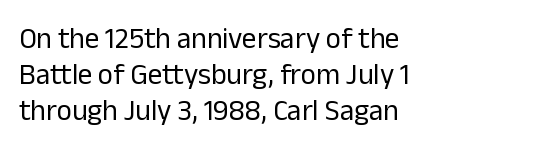
The rendering uses natural spacing where letterforms have individual widths. Any mark beneath the type? The region is blank. Which margin do the lines hug? The left one — the right edge is uneven. You can tell it's not italic because the verticals are truly vertical. These lines are composed in type without serifs.
